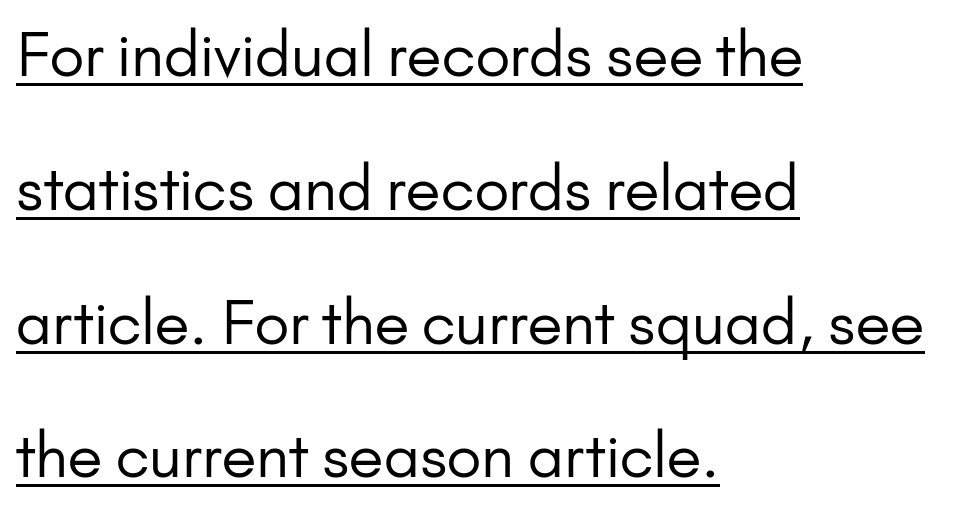
{"serif": "no", "italic": "no", "bold": "no", "weight": "regular", "width": "normal", "stroke_contrast": "low", "x_height": "small", "monospaced": "no", "underline": "yes", "align": "left", "line_spacing": "loose", "line_spacing_ratio": 2.23, "letter_spacing": "normal", "letter_spacing_em": 0.0, "glyph_px": 60}
